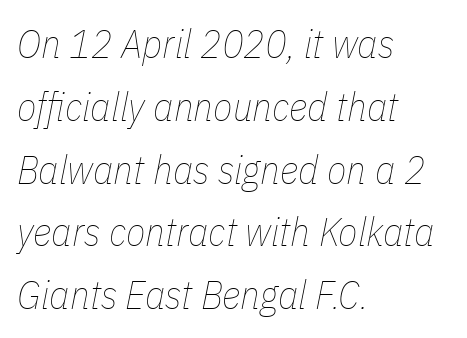
Q: Is the text bold? A: No.
Q: Is the text italic (slanted)? A: Yes, it leans right by about 11 degrees.
Q: Is the text underlined? A: No.
Q: How is the paragraph aligned? A: Left-aligned.
Q: Is the spacing between letters normal or unusually wide? A: Normal.
Q: Is the spacing between lines tight, normal or loose? A: Normal.
Q: Width (condensed, normal, or wide)? A: Condensed.
Q: Stroke contrast? A: Low.
Q: x-height? A: Medium.
Q: Monospaced? A: No.
